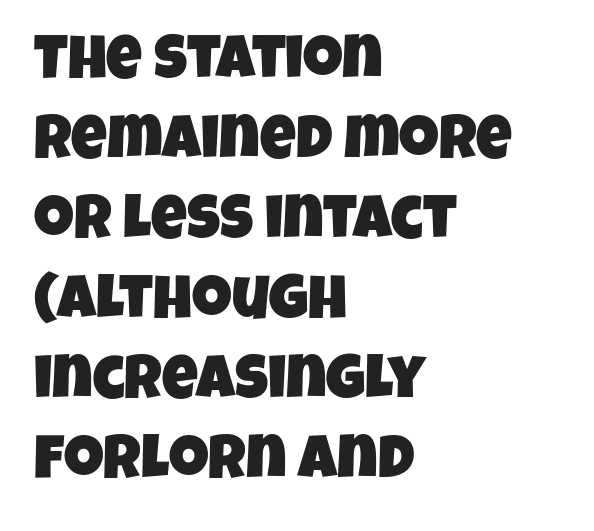
Q: Is the typeface a serif or a sans-serif typeface? A: Sans-serif.
Q: Is the text underlined? A: No.
Q: How is the paragraph aligned? A: Left-aligned.
Q: Is the spacing between letters normal or unusually wide? A: Normal.
Q: Is the spacing between lines tight, normal or loose? A: Normal.
Q: Width (condensed, normal, or wide)? A: Condensed.
Q: Stroke contrast? A: Low.
Q: x-height? A: Large.
Q: Monospaced? A: No.
